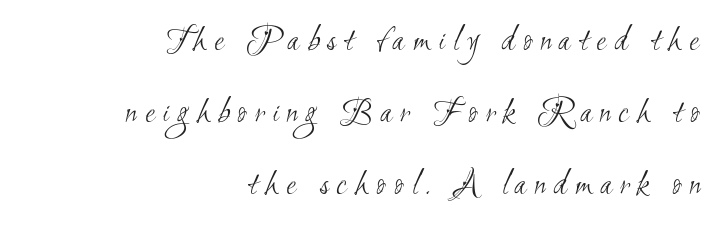
Q: Is the text bold? A: No.
Q: Is the typeface a serif or a sans-serif typeface? A: Sans-serif.
Q: Is the text underlined? A: No.
Q: How is the paragraph aligned? A: Right-aligned.
Q: Is the spacing between letters normal or unusually wide? A: Unusually wide.
Q: Is the spacing between lines tight, normal or loose? A: Loose.
Q: Width (condensed, normal, or wide)? A: Condensed.
Q: Stroke contrast? A: Medium.
Q: x-height? A: Small.
Q: Monospaced? A: No.
